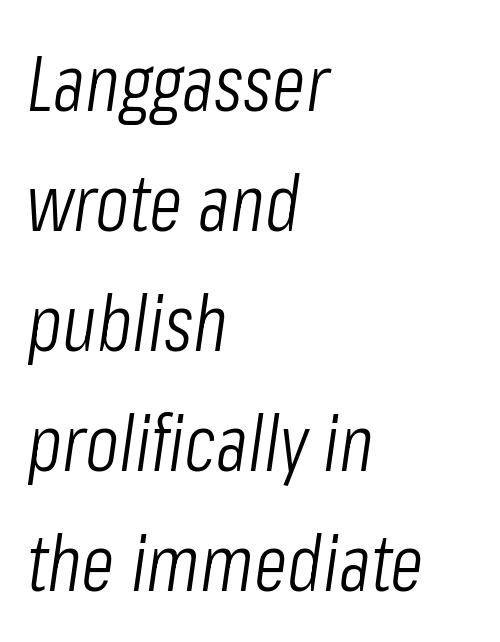
Q: Is the text bold? A: No.
Q: Is the text italic (slanted)? A: Yes, it leans right by about 8 degrees.
Q: Is the text underlined? A: No.
Q: How is the paragraph aligned? A: Left-aligned.
Q: Is the spacing between letters normal or unusually wide? A: Normal.
Q: Is the spacing between lines tight, normal or loose? A: Normal.
Q: Width (condensed, normal, or wide)? A: Condensed.
Q: Stroke contrast? A: Low.
Q: x-height? A: Medium.
Q: Monospaced? A: No.
